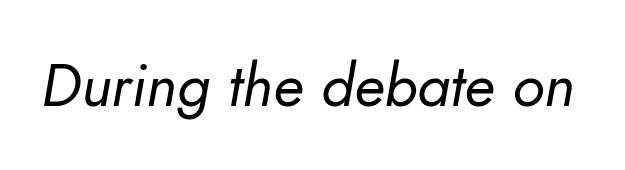
{"italic": "yes", "lean": "right", "slant_degrees": 10, "bold": "no", "weight": "regular", "width": "normal", "stroke_contrast": "low", "x_height": "small", "monospaced": "no", "underline": "no", "letter_spacing": "normal", "letter_spacing_em": 0.0, "glyph_px": 60}
